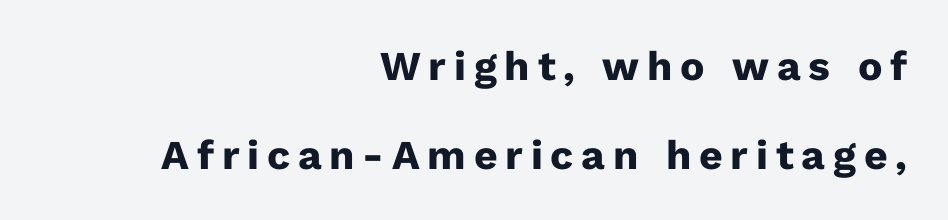
Successive baselines arrive slowly, with a big drop between each. Bold? Absolutely — the strokes are thick and heavy. Typographically, this falls in the sans-serif category. Is this a fixed-width face? No — the glyphs have proportional, varying widths.
